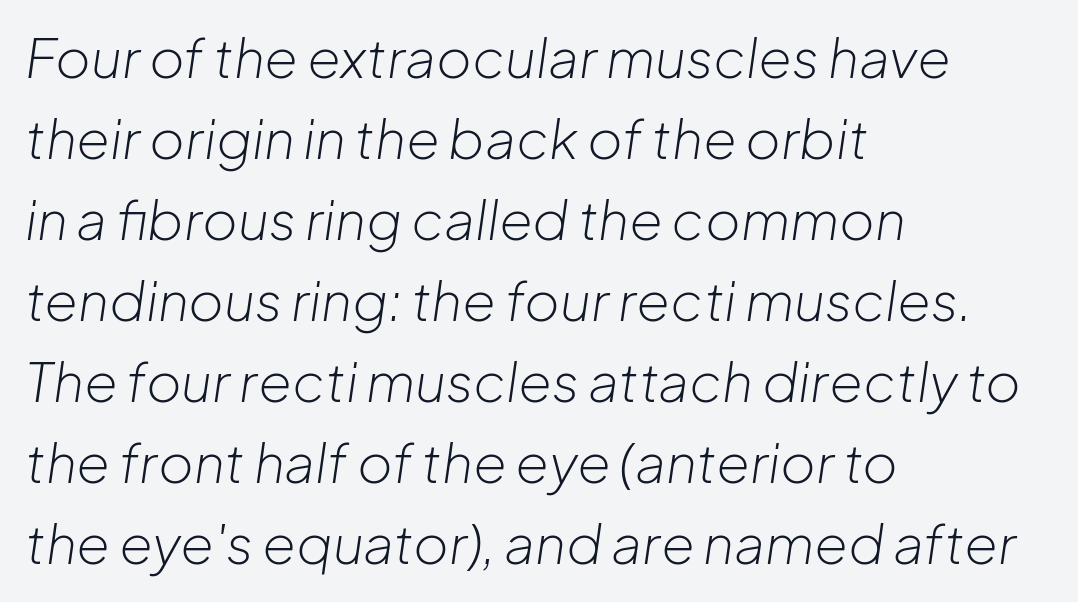
The image shows 54 px light type, italic (leaning right); set left-aligned, normal line spacing (1.5x), normal letter spacing, not underlined; low stroke contrast and a medium x-height.
